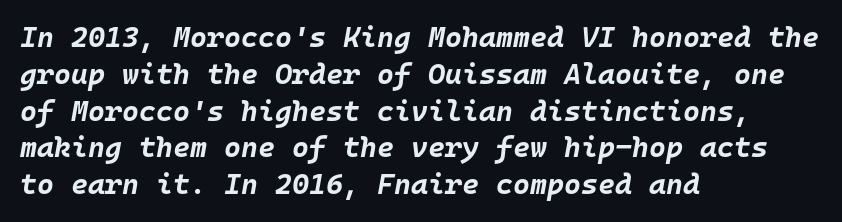
Leading matches the norm, producing a regular column. Which margin do the lines hug? The left one — the right edge is uneven. As a designer I'd log this as weight 700, bold. This sample has the even, mechanical cadence of fixed-width lettering. Slanted lettering throughout. Type without underlining.
